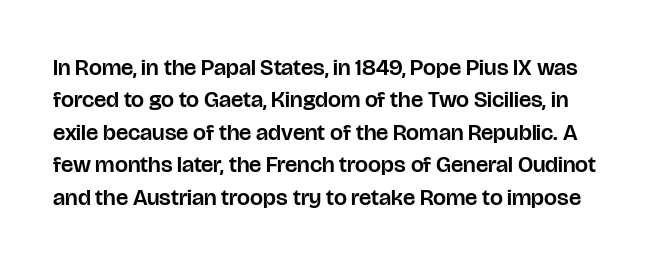
Q: Is the text italic (slanted)? A: No, it is upright.
Q: Is the text underlined? A: No.
Q: Is the spacing between letters normal or unusually wide? A: Normal.
Q: Is the spacing between lines tight, normal or loose? A: Normal.
